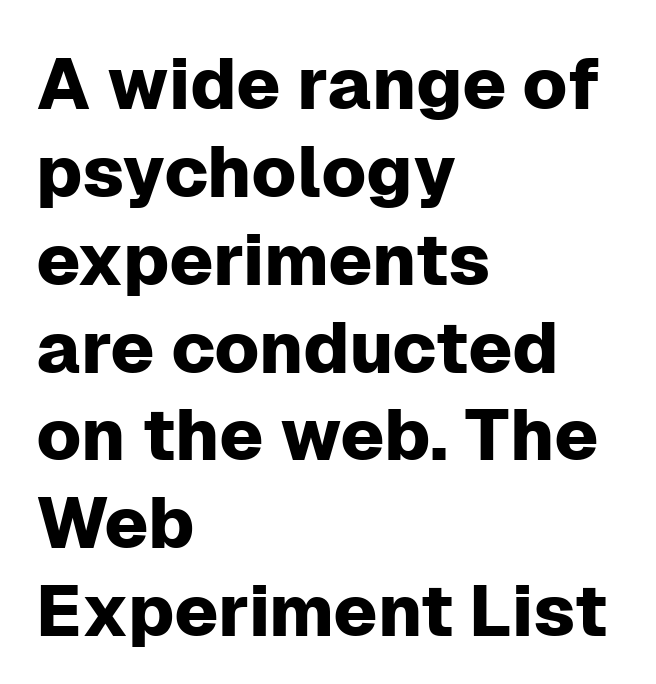
The image shows 72 px sans-serif type, upright; set left-aligned, line spacing 1.22x, normal letter spacing, not underlined; low stroke contrast and a medium x-height.
